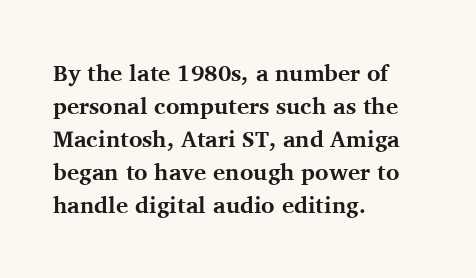
Q: Is the text bold? A: Yes.
Q: Is the text italic (slanted)? A: No, it is upright.
Q: Is the text underlined? A: No.
Q: How is the paragraph aligned? A: Left-aligned.
Q: Is the spacing between letters normal or unusually wide? A: Normal.
Q: Is the spacing between lines tight, normal or loose? A: Normal.
